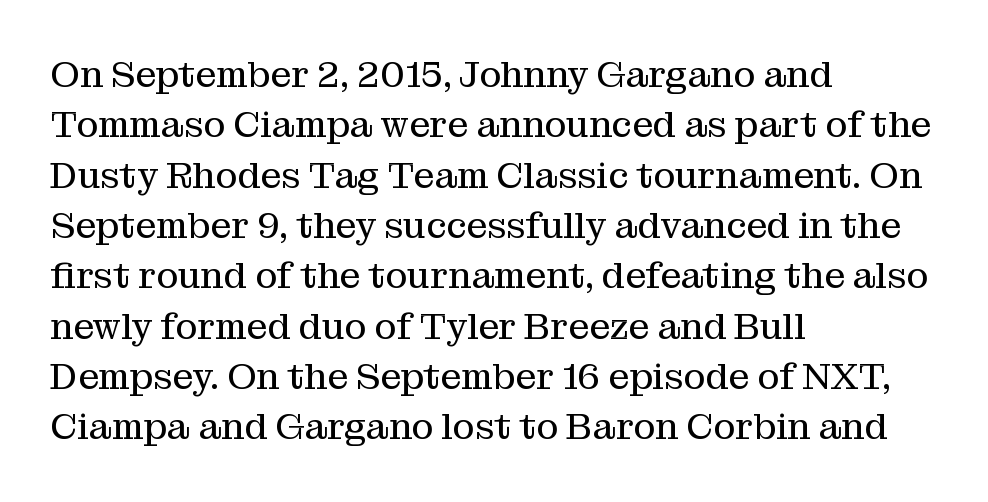
The image shows 37 px regular-weight serif type, upright; set left-aligned, normal line spacing (1.36x), normal letter spacing, not underlined; medium stroke contrast and a medium x-height.
